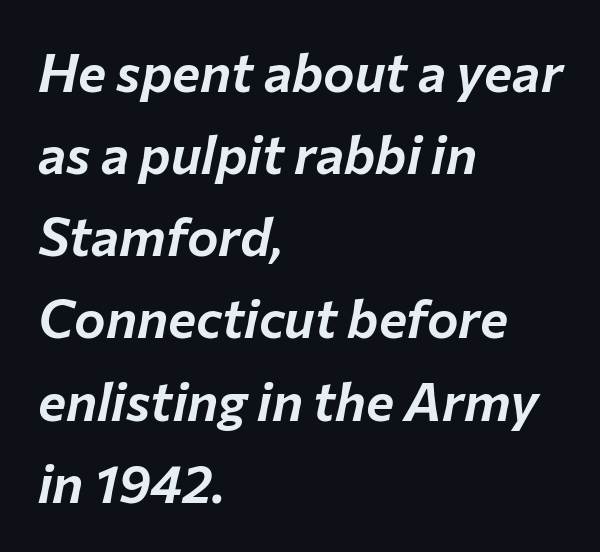
The image shows 53 px text type, italic (leaning right); set left-aligned, normal line spacing (1.55x), normal letter spacing, not underlined; low stroke contrast and a medium x-height.
